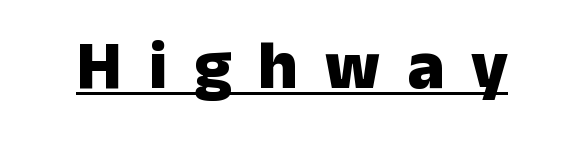
Q: Is the text bold? A: Yes.
Q: Is the text italic (slanted)? A: No, it is upright.
Q: Is the typeface a serif or a sans-serif typeface? A: Sans-serif.
Q: Is the text underlined? A: Yes.
Q: Is the spacing between letters normal or unusually wide? A: Unusually wide.
Q: Width (condensed, normal, or wide)? A: Normal.
Q: Stroke contrast? A: Low.
Q: x-height? A: Medium.
Q: Monospaced? A: No.
